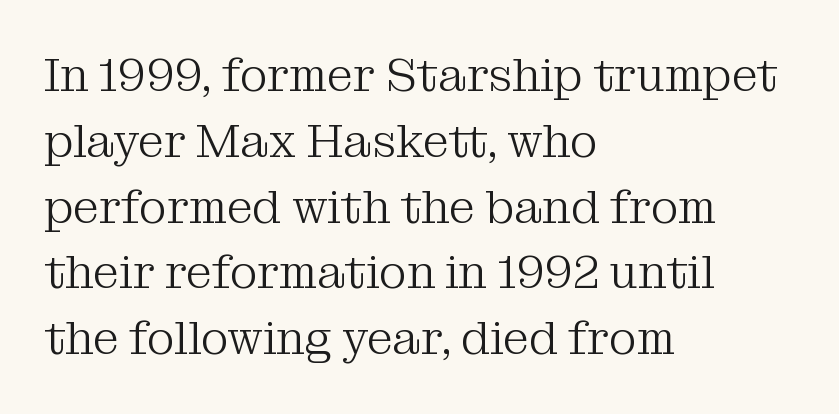
Q: Is the text bold? A: No.
Q: Is the text italic (slanted)? A: No, it is upright.
Q: Is the typeface a serif or a sans-serif typeface? A: Serif.
Q: Is the text underlined? A: No.
Q: How is the paragraph aligned? A: Left-aligned.
Q: Is the spacing between letters normal or unusually wide? A: Normal.
Q: Is the spacing between lines tight, normal or loose? A: Normal.
Q: Width (condensed, normal, or wide)? A: Normal.
Q: Stroke contrast? A: Medium.
Q: x-height? A: Medium.
Q: Monospaced? A: No.
